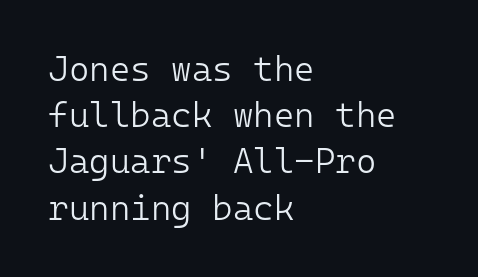
These glyphs show unthickened strokes, regular width or finer. Layout note: lines flush left. The face used here is rendered with its standard letterfit. Serifs: no, the terminals of the letterforms are clean. The specimen reads as upright at a glance.
